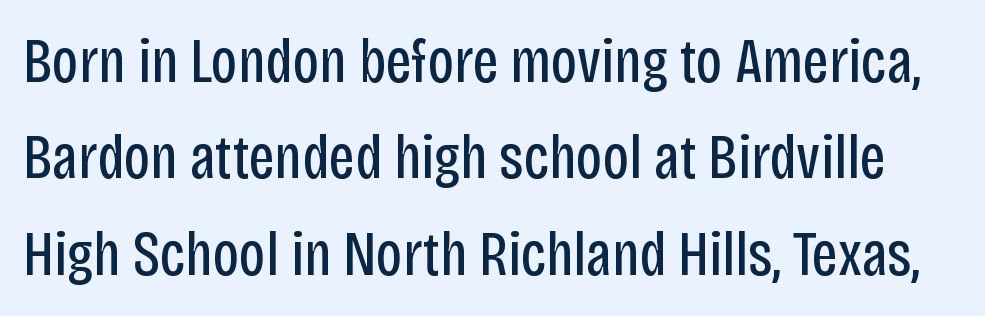
Regular leading. Look at the bottom of the vertical strokes: they stop flat, with no serifs. Each row of text sits above clean, open space. Inter-character spacing is left at the font's built-in metrics.
